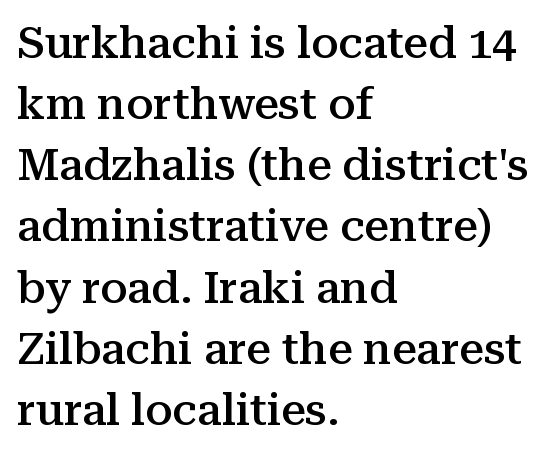
The image shows 44 px semibold serif type, upright; set left-aligned, normal line spacing (1.39x), normal letter spacing, not underlined; medium stroke contrast and a medium x-height.
